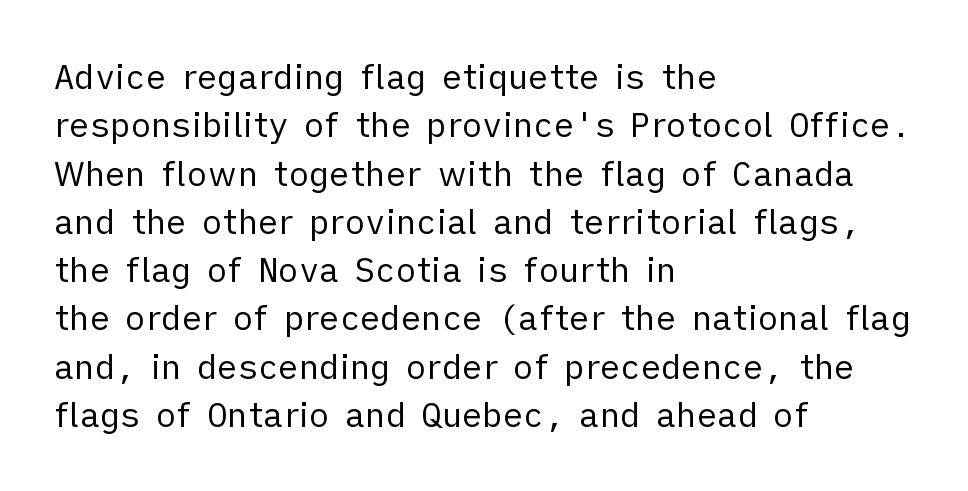
{"serif": "no", "italic": "no", "bold": "no", "weight": "regular", "width": "normal", "stroke_contrast": "low", "x_height": "medium", "monospaced": "no", "underline": "no", "align": "left", "line_spacing": "normal", "line_spacing_ratio": 1.42, "letter_spacing": "normal", "letter_spacing_em": 0.0, "glyph_px": 34}
